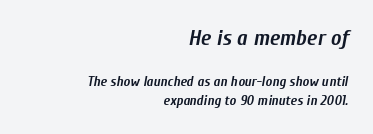
Larger block? The one above; the one below is distinctly smaller. Only glyphs here, with clear space below each row. The line texture is even and compact thanks to regular tracking. The whole block is typeset with a tilt. Heft: maximum for text — a bold.
